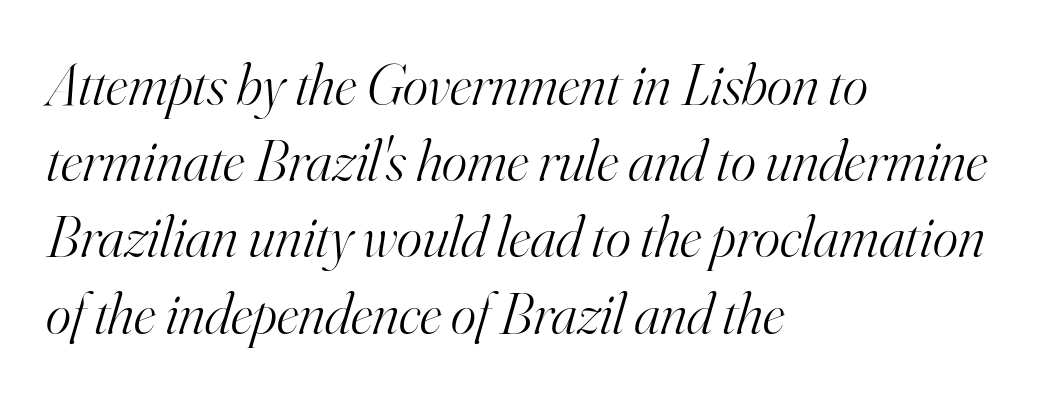
The image shows 60 px light serif type, italic (leaning right); set left-aligned, normal line spacing (1.27x), normal letter spacing, not underlined; high stroke contrast and a small x-height.
